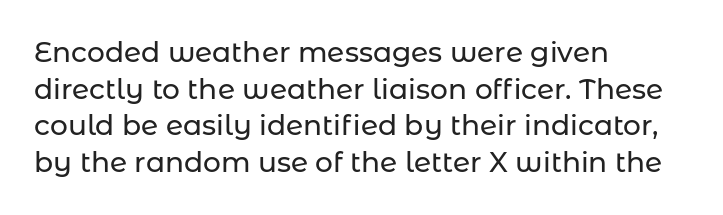
The image shows 28 px sans-serif type, upright; set left-aligned, normal line spacing (1.31x), normal letter spacing, not underlined; low stroke contrast and a medium x-height.
